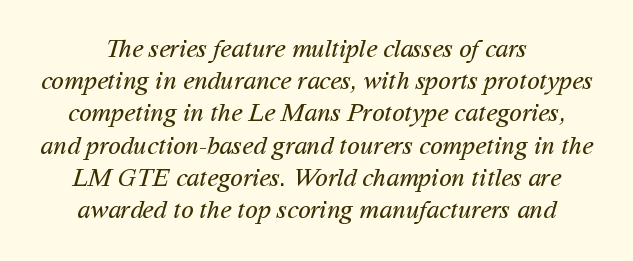
Q: Is the text bold? A: No.
Q: Is the text underlined? A: No.
Q: How is the paragraph aligned? A: Centered.
Q: Is the spacing between letters normal or unusually wide? A: Normal.
